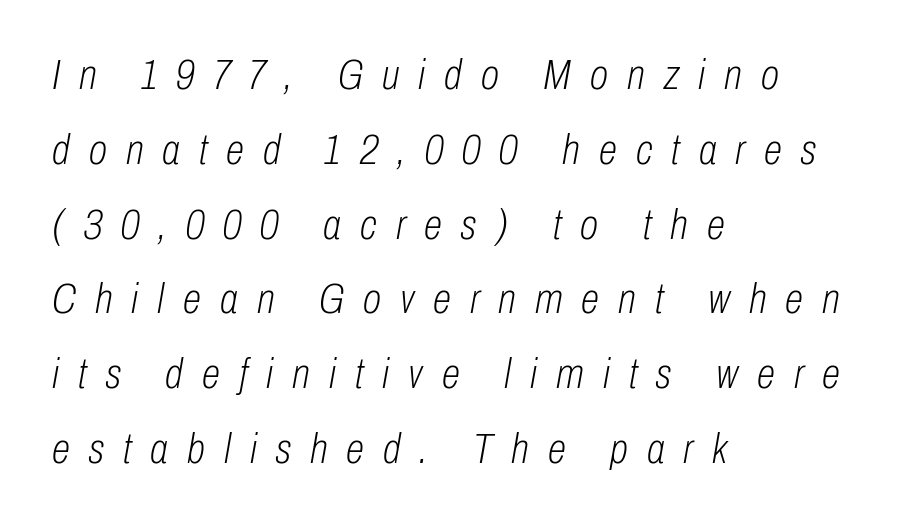
{"italic": "yes", "lean": "right", "slant_degrees": 10, "bold": "no", "weight": "light", "width": "condensed", "stroke_contrast": "low", "x_height": "medium", "monospaced": "no", "underline": "no", "align": "left", "line_spacing_ratio": 1.78, "letter_spacing": "wide", "letter_spacing_em": 0.45, "glyph_px": 42}
